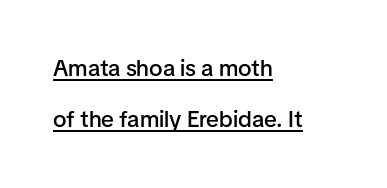
Italic: no, the glyphs are upright roman. Successive baselines arrive slowly, with a big drop between each. Horizontal alignment here is leftward, the default for most running prose. Is the letter spacing exaggerated? No — it looks like the ordinary default.
